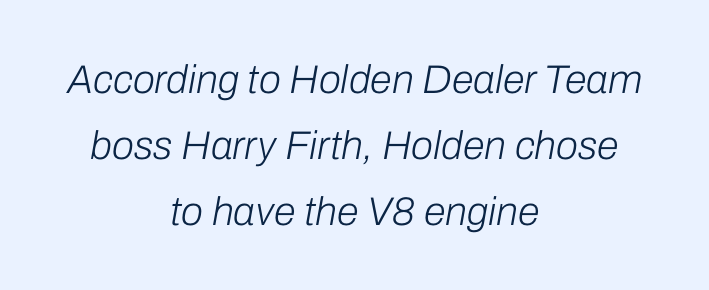
In terms of leading, this rendering sits right in the middle. Alignment: centered. Standard letterfit; no display-style spreading of the glyphs. Letters rest on an invisible, unmarked baseline. The face looks like a standard text weight, possibly lighter. The rendering applies a slant to the glyphs.
